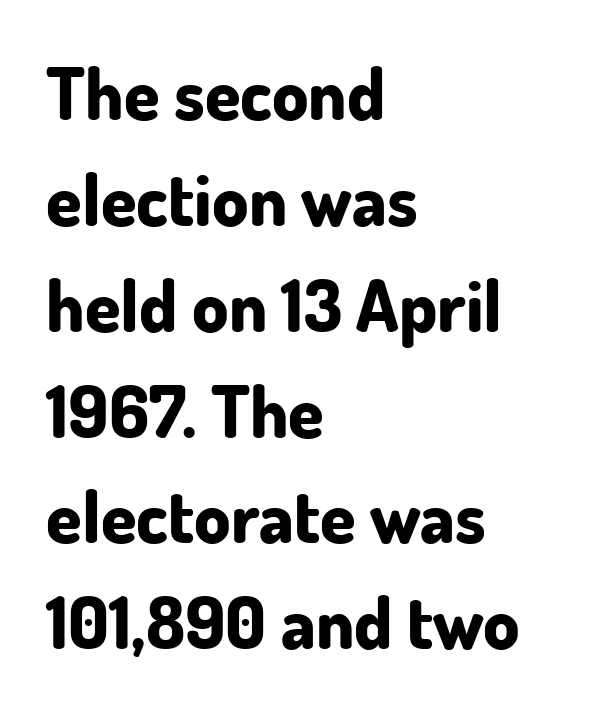
A sans-serif font was chosen for this passage. Proportional: the letters do not fall into vertical columns. Unlike italic type, these characters show no tilt at all. A bare baseline throughout the passage. Teacher's note: observe the even left margin — that is flush-left alignment. Successive baselines arrive at the customary interval.
